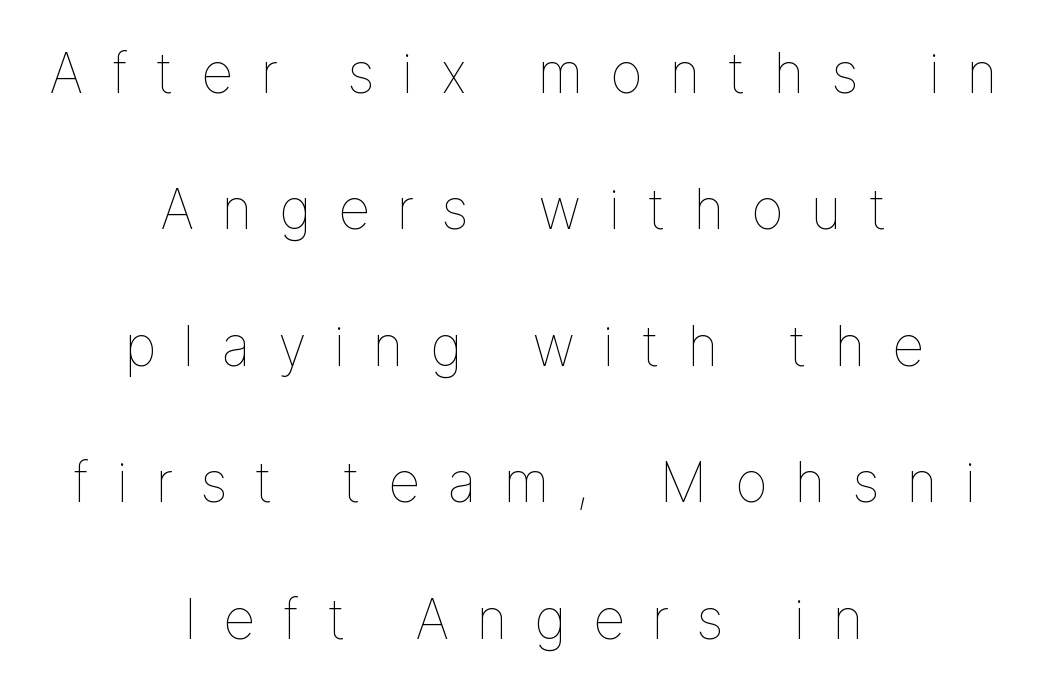
The face used here is rendered with a markedly widened letterfit. Posture: straight, roman, zero tilt. You could not count columns in this text — the font is proportionally spaced. The font is comparable to plain body text, perhaps lighter. The setting favours the middle, as headings and verse often do.
